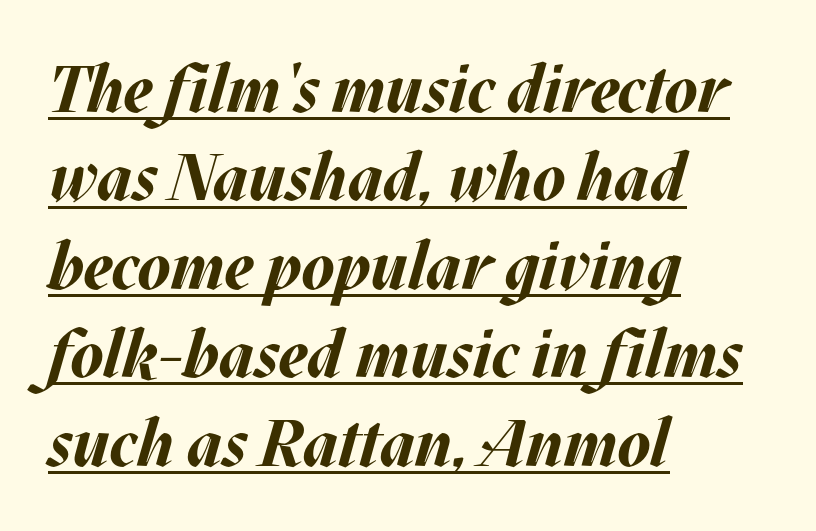
Q: Is the text bold? A: Yes.
Q: Is the text italic (slanted)? A: Yes, it leans right by about 17 degrees.
Q: Is the text underlined? A: Yes.
Q: How is the paragraph aligned? A: Left-aligned.
Q: Is the spacing between letters normal or unusually wide? A: Normal.
Q: Is the spacing between lines tight, normal or loose? A: Normal.
Q: Width (condensed, normal, or wide)? A: Normal.
Q: Stroke contrast? A: Medium.
Q: x-height? A: Large.
Q: Monospaced? A: No.
